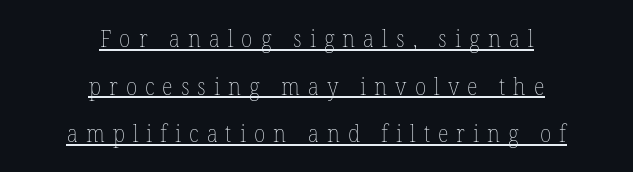
Q: Is the text bold? A: No.
Q: Is the text italic (slanted)? A: No, it is upright.
Q: Is the text underlined? A: Yes.
Q: How is the paragraph aligned? A: Centered.
Q: Is the spacing between letters normal or unusually wide? A: Unusually wide.
Q: Is the spacing between lines tight, normal or loose? A: Loose.
